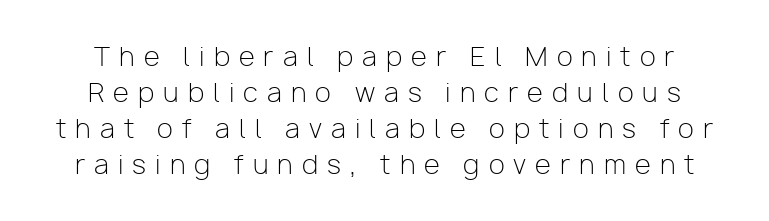
Q: Is the text bold? A: No.
Q: Is the text italic (slanted)? A: No, it is upright.
Q: Is the text underlined? A: No.
Q: Is the spacing between letters normal or unusually wide? A: Unusually wide.
Q: Is the spacing between lines tight, normal or loose? A: Normal.
